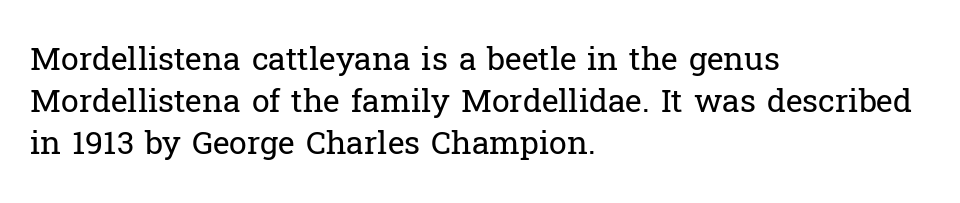
The image shows 32 px regular-weight serif type, upright; set left-aligned, normal line spacing (1.31x), normal letter spacing, not underlined; low stroke contrast and a medium x-height.
